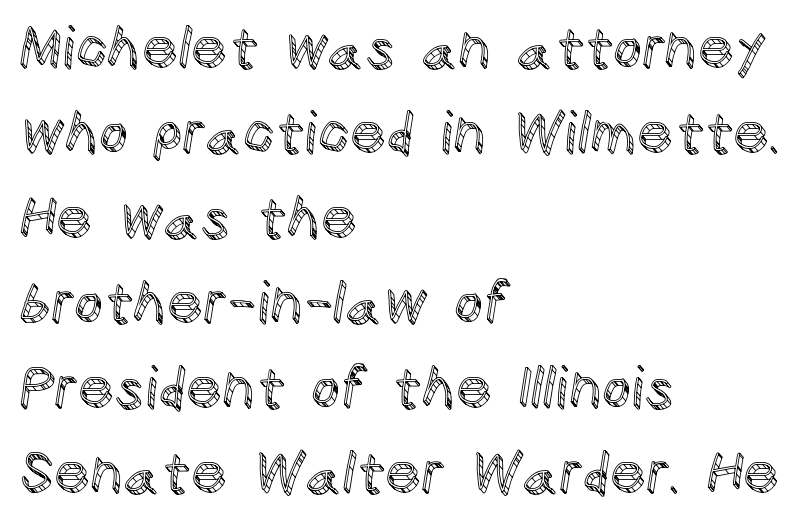
Q: Is the text italic (slanted)? A: Yes.
Q: Is the text underlined? A: No.
Q: How is the paragraph aligned? A: Left-aligned.
Q: Is the spacing between letters normal or unusually wide? A: Normal.
Q: Is the spacing between lines tight, normal or loose? A: Normal.
Q: Width (condensed, normal, or wide)? A: Normal.
Q: x-height? A: Large.
Q: Monospaced? A: No.
